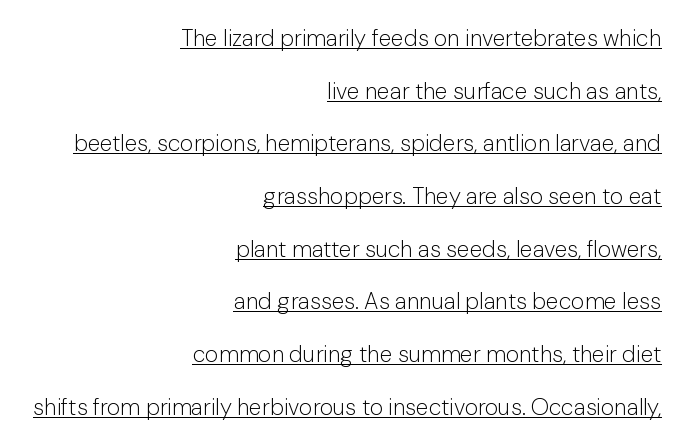
{"italic": "no", "bold": "no", "underline": "yes", "align": "right", "line_spacing": "loose", "line_spacing_ratio": 2.29, "letter_spacing": "normal", "letter_spacing_em": 0.0, "glyph_px": 23}
